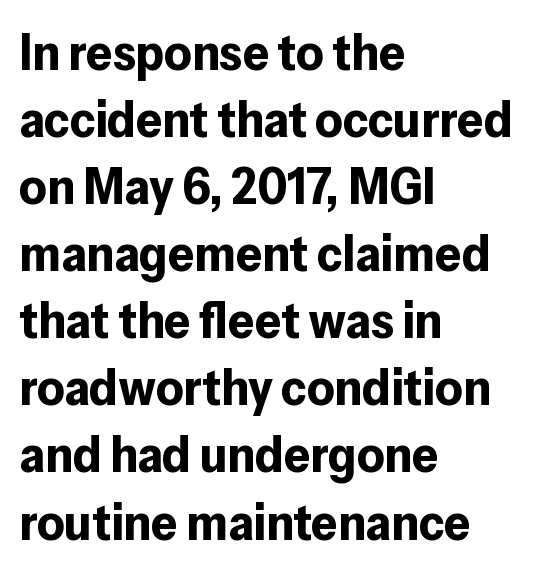
The image shows 52 px bold sans-serif type, upright; set left-aligned, normal line spacing (1.29x), normal letter spacing, not underlined; low stroke contrast and a medium x-height.
